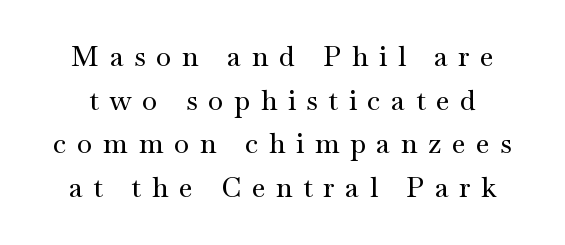
Horizontal bands of white between lines are of average thickness. Descender tails drop into unmarked territory. Look at the bottom of the vertical strokes: they flare into serifs here. A roman cut, with each character standing at attention. The tracking jumps out immediately: characters are airy and widely separated.
